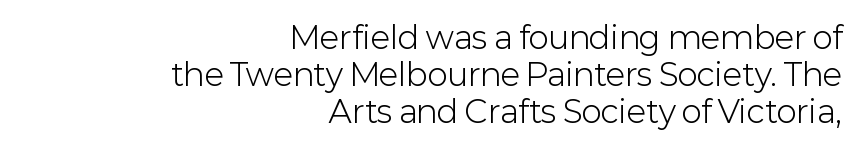
{"serif": "no", "italic": "no", "bold": "no", "weight": "light", "width": "normal", "stroke_contrast": "low", "x_height": "medium", "monospaced": "no", "underline": "no", "align": "right", "line_spacing_ratio": 1.2, "letter_spacing": "normal", "letter_spacing_em": 0.0, "glyph_px": 31}
